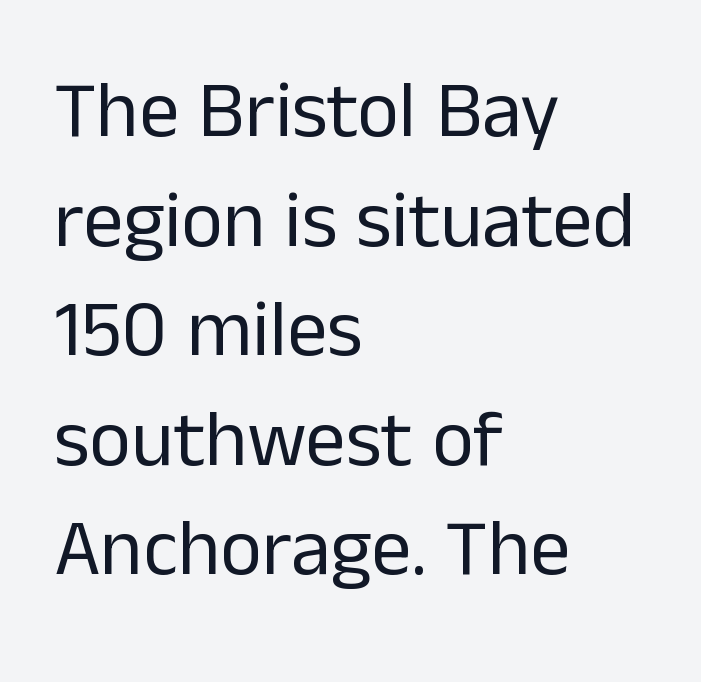
The letters advance in unequal steps, a hallmark of proportional type. Notice how the stems are strictly vertical — no italics here. Each letter's strokes conclude bluntly, with no projecting serifs. Casual observation: everything's shoved over to the left. Short note: letters normally spaced.
